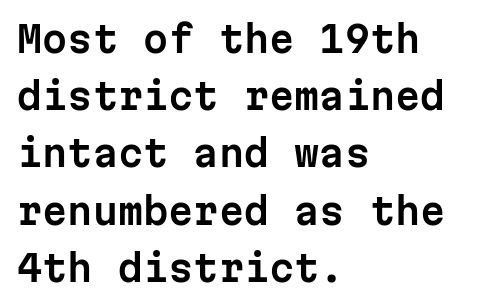
The image shows 36 px sans-serif type, upright, monospaced; set left-aligned, normal line spacing (1.59x), normal letter spacing, not underlined; low stroke contrast and a medium x-height.
